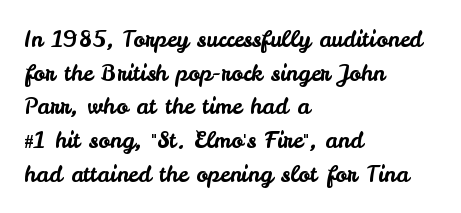
The image shows 22 px text type; set left-aligned, normal line spacing (1.53x), normal letter spacing, not underlined.
